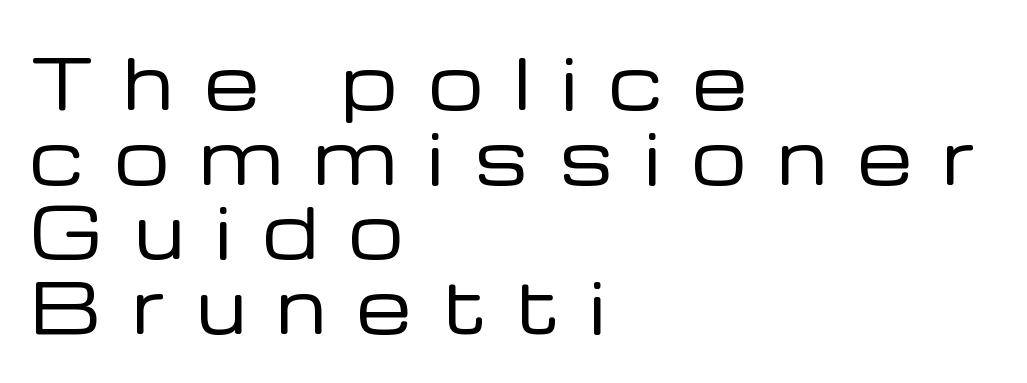
The image shows 69 px regular-weight sans-serif type, upright; set left-aligned, tight line spacing (1.08x), unusually wide letter spacing (+0.46 em), not underlined; low stroke contrast and a medium x-height.
